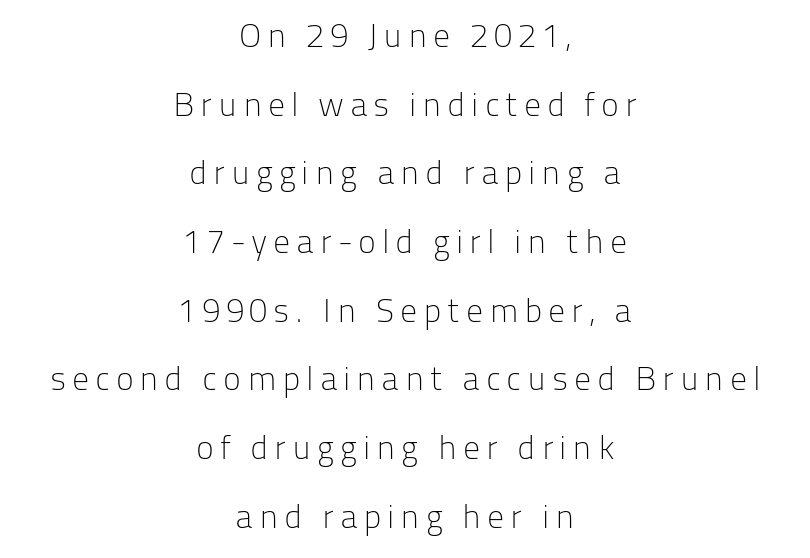
Q: Is the text bold? A: No.
Q: Is the text italic (slanted)? A: No, it is upright.
Q: Is the typeface a serif or a sans-serif typeface? A: Sans-serif.
Q: Is the text underlined? A: No.
Q: How is the paragraph aligned? A: Centered.
Q: Is the spacing between lines tight, normal or loose? A: Loose.
Q: Width (condensed, normal, or wide)? A: Normal.
Q: Stroke contrast? A: Low.
Q: x-height? A: Medium.
Q: Monospaced? A: No.
